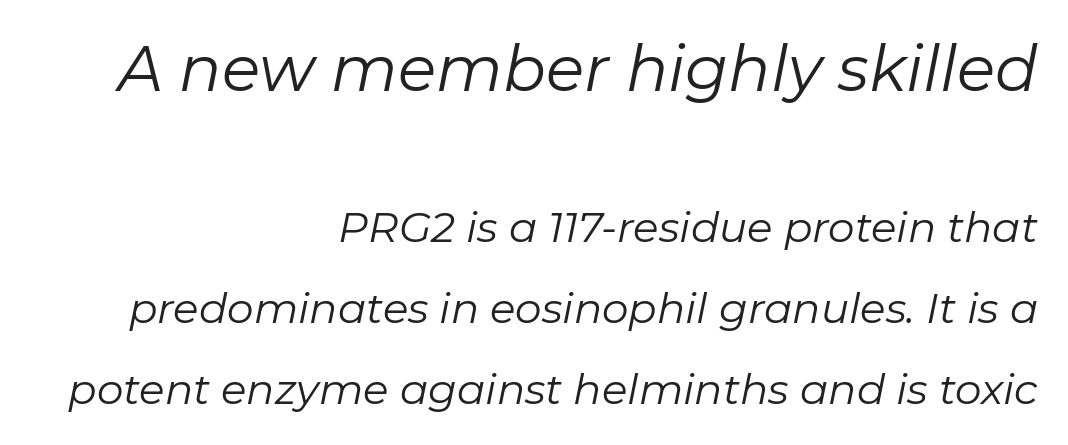
Proportional: the letters do not fall into vertical columns. Horizontal bands of white between lines are thick stripes. The strokes carry an ordinary text weight at most. Spacing between characters is what you'd get straight out of the box.
